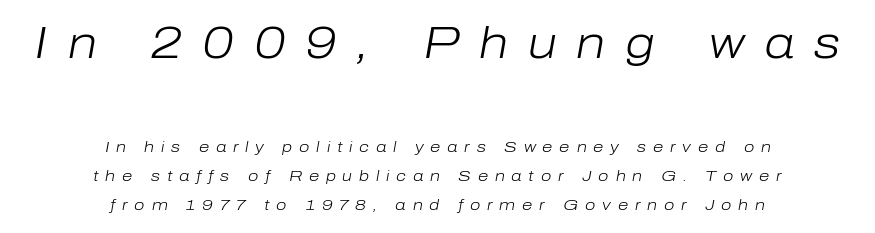
The image shows 44 px light type, italic (leaning right); set centered, loose line spacing (1.91x), unusually wide letter spacing (+0.45 em), not underlined; the first (top) block is 2.93x larger; low stroke contrast and a medium x-height.
